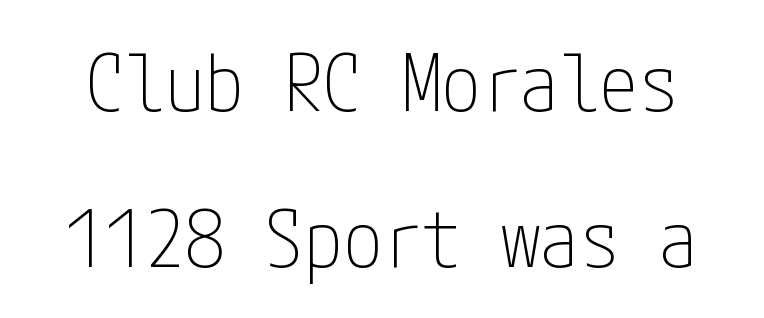
{"serif": "no", "italic": "no", "bold": "no", "weight": "thin", "width": "condensed", "stroke_contrast": "low", "x_height": "medium", "underline": "no", "line_spacing": "loose", "line_spacing_ratio": 1.97, "letter_spacing": "normal", "letter_spacing_em": 0.0, "glyph_px": 79}
